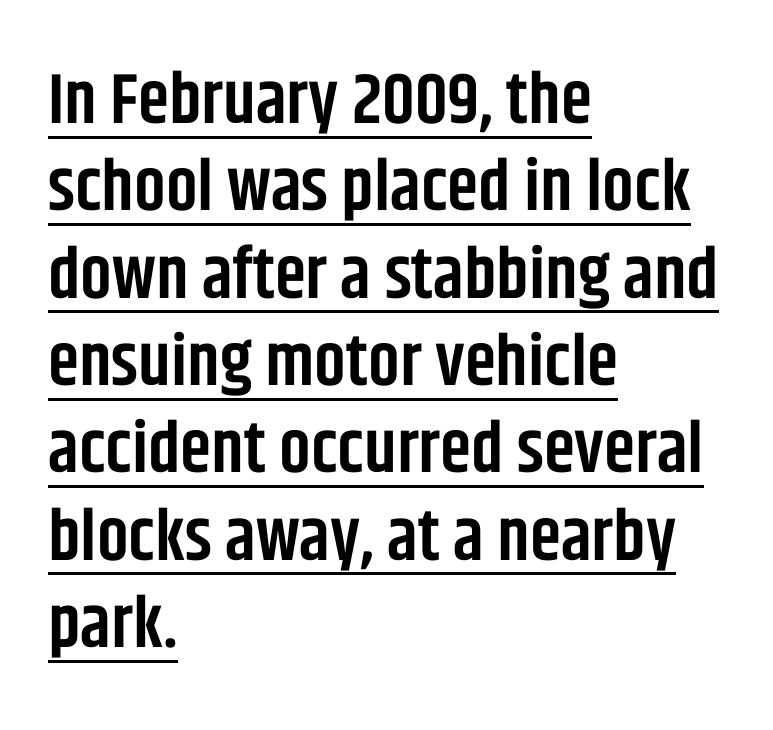
Q: Is the text bold? A: Semi-bold.
Q: Is the text italic (slanted)? A: No, it is upright.
Q: Is the typeface a serif or a sans-serif typeface? A: Sans-serif.
Q: Is the text underlined? A: Yes.
Q: How is the paragraph aligned? A: Left-aligned.
Q: Is the spacing between letters normal or unusually wide? A: Normal.
Q: Width (condensed, normal, or wide)? A: Condensed.
Q: Stroke contrast? A: Low.
Q: x-height? A: Large.
Q: Monospaced? A: No.
